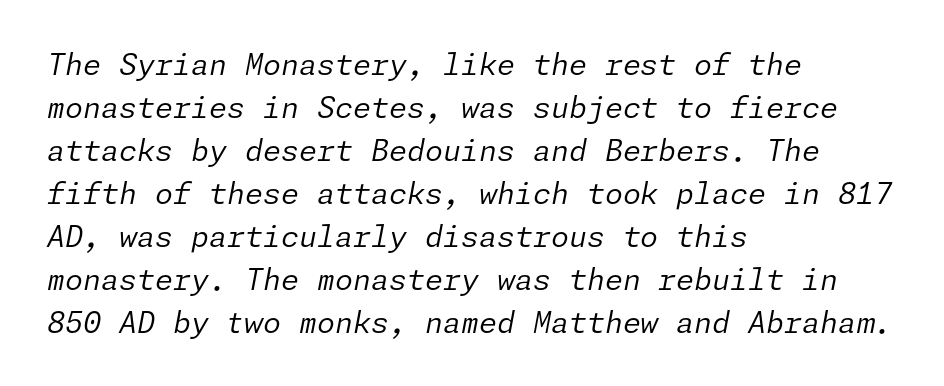
Q: Is the text bold? A: No.
Q: Is the text italic (slanted)? A: Yes, it leans right by about 11 degrees.
Q: Is the text underlined? A: No.
Q: How is the paragraph aligned? A: Left-aligned.
Q: Is the spacing between letters normal or unusually wide? A: Normal.
Q: Is the spacing between lines tight, normal or loose? A: Normal.
Q: Width (condensed, normal, or wide)? A: Normal.
Q: Stroke contrast? A: Low.
Q: x-height? A: Medium.
